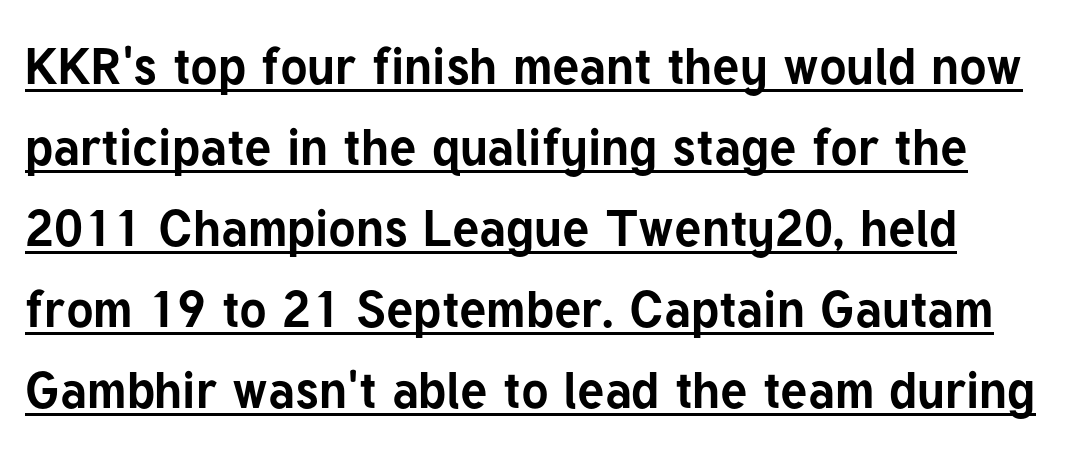
The image shows 51 px bold sans-serif type, upright; set normal line spacing (1.59x), normal letter spacing, underlined; low stroke contrast and a medium x-height.
